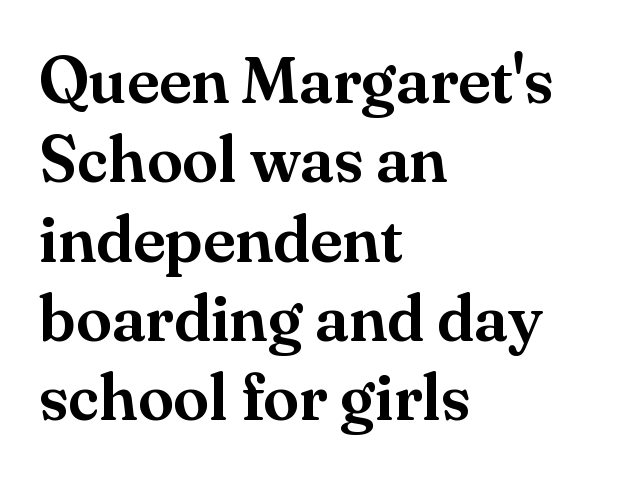
{"serif": "yes", "italic": "no", "width": "normal", "stroke_contrast": "medium", "x_height": "small", "monospaced": "no", "underline": "no", "align": "left", "line_spacing_ratio": 1.22, "letter_spacing": "normal", "letter_spacing_em": 0.0, "glyph_px": 65}
